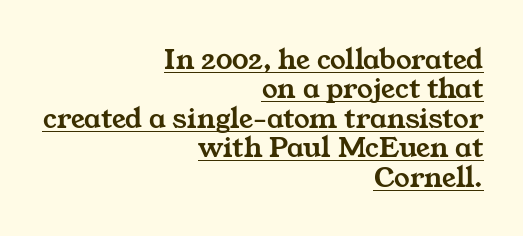
Q: Is the typeface a serif or a sans-serif typeface? A: Serif.
Q: Is the text underlined? A: Yes.
Q: How is the paragraph aligned? A: Right-aligned.
Q: Is the spacing between letters normal or unusually wide? A: Normal.
Q: Is the spacing between lines tight, normal or loose? A: Tight.
Q: Width (condensed, normal, or wide)? A: Wide.
Q: Stroke contrast? A: Medium.
Q: x-height? A: Medium.
Q: Monospaced? A: No.
